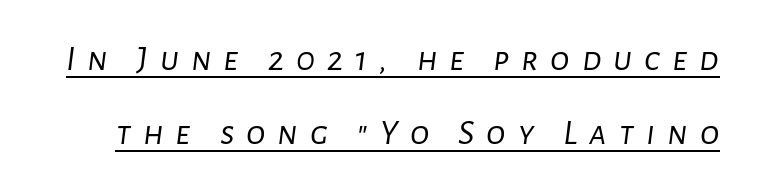
A typesetter would call this heavily tracked-out type. The weight would be labelled regular, book, light, or lighter still. The rendering applies a slant to the glyphs. The vertical gap from one line to the next is large. Each line of the rendering has a horizontal stroke beneath the glyphs.
